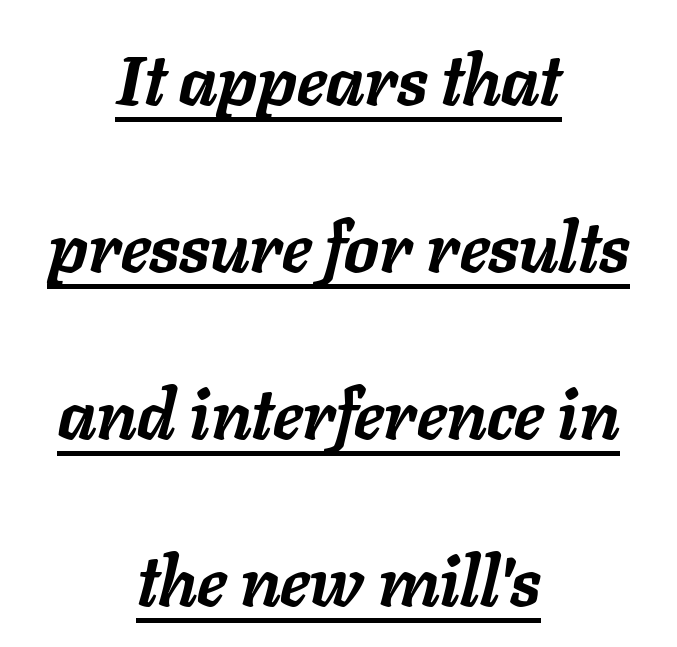
Q: Is the text bold? A: Yes.
Q: Is the text italic (slanted)? A: Yes, it leans right by about 11 degrees.
Q: Is the text underlined? A: Yes.
Q: How is the paragraph aligned? A: Centered.
Q: Is the spacing between letters normal or unusually wide? A: Normal.
Q: Is the spacing between lines tight, normal or loose? A: Loose.
Q: Width (condensed, normal, or wide)? A: Normal.
Q: Stroke contrast? A: Low.
Q: x-height? A: Medium.
Q: Monospaced? A: No.
